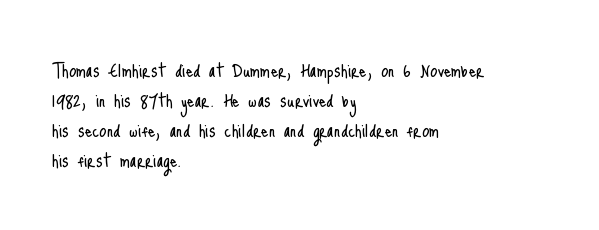
Teacher's note: observe the even left margin — that is flush-left alignment. Does extra space separate the letters? No, they use regular spacing. In terms of posture, this sample is upright. The glyphs are unaccompanied by any horizontal stroke below them. The lines sit at an ordinary, default distance from one another.
